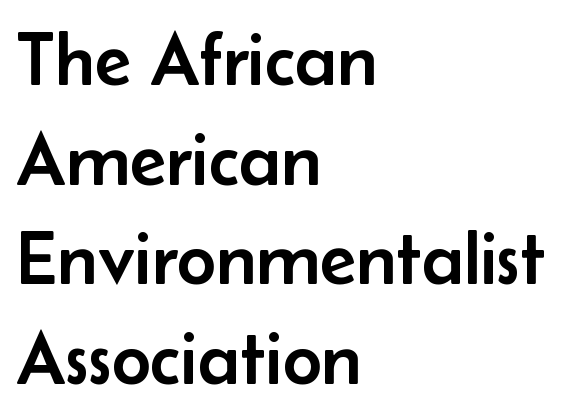
Q: Is the text italic (slanted)? A: No, it is upright.
Q: Is the typeface a serif or a sans-serif typeface? A: Sans-serif.
Q: Is the text underlined? A: No.
Q: How is the paragraph aligned? A: Left-aligned.
Q: Is the spacing between letters normal or unusually wide? A: Normal.
Q: Is the spacing between lines tight, normal or loose? A: Normal.
Q: Width (condensed, normal, or wide)? A: Normal.
Q: Stroke contrast? A: Low.
Q: x-height? A: Small.
Q: Monospaced? A: No.
